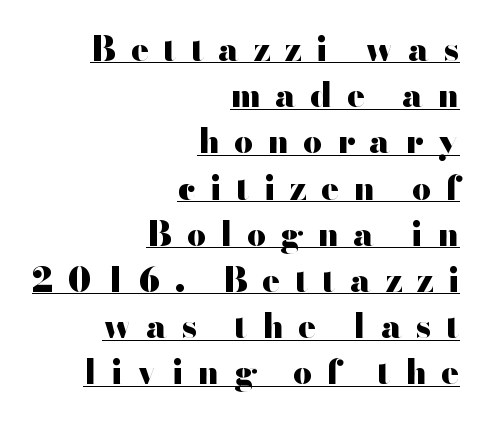
The letters are spread apart with noticeably loose tracking. The rag falls on the left side of this text block. The typesetter has applied underlining to the passage shown. Notice how thick the strokes are: this is what a full bold looks like. Leading matches the norm, producing a regular column.
